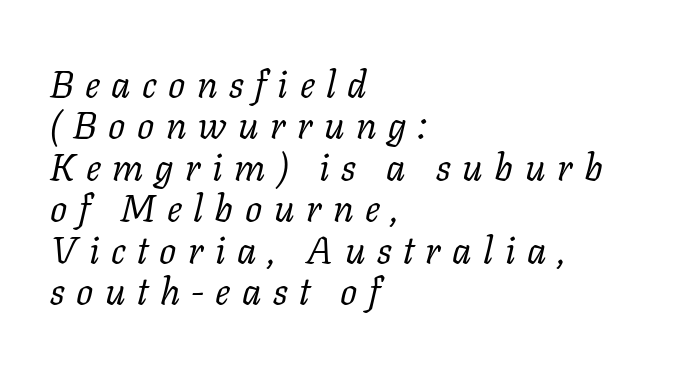
Characters follow at a spacing far wider than the type designer built in. The face looks like a standard text weight, possibly lighter. Proportional: the letters do not fall into vertical columns. The text was rendered using a seriffed face with decorative stroke endings. The rendering uses a small line-height, squeezing the rows. The letters are slanted; this is an italic face.
